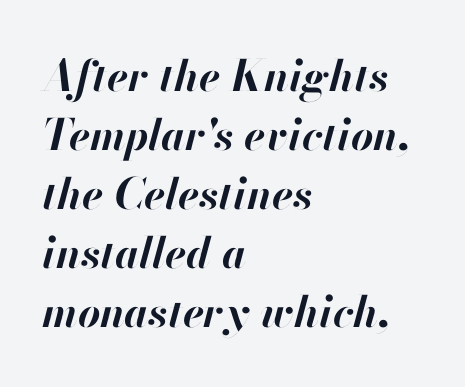
Plenty of ink on the page — the face is bold. Character widths vary here, with narrow letters taking less room than wide ones. Descender tails drop into unmarked territory. The rendering keeps characters at their native spacing. The rag falls on the right side of this text block.
